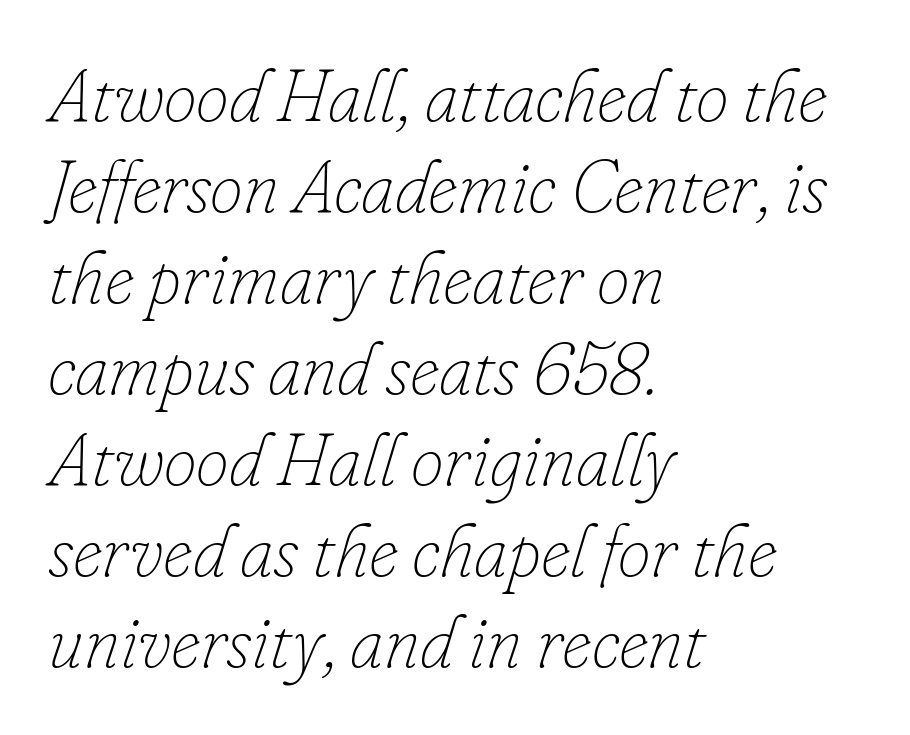
{"italic": "yes", "lean": "right", "slant_degrees": 16, "bold": "no", "weight": "thin", "width": "normal", "stroke_contrast": "low", "x_height": "small", "monospaced": "no", "underline": "no", "align": "left", "line_spacing_ratio": 1.23, "letter_spacing": "normal", "letter_spacing_em": 0.0, "glyph_px": 74}
